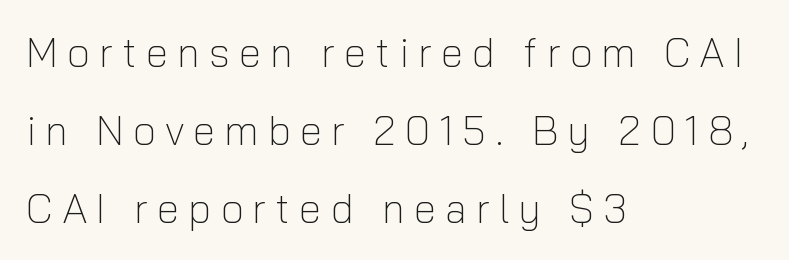
{"serif": "no", "italic": "no", "bold": "no", "weight": "light", "width": "normal", "stroke_contrast": "low", "x_height": "medium", "monospaced": "no", "underline": "no", "align": "left", "line_spacing": "loose", "line_spacing_ratio": 1.9, "letter_spacing": "wide", "letter_spacing_em": 0.22, "glyph_px": 41}
